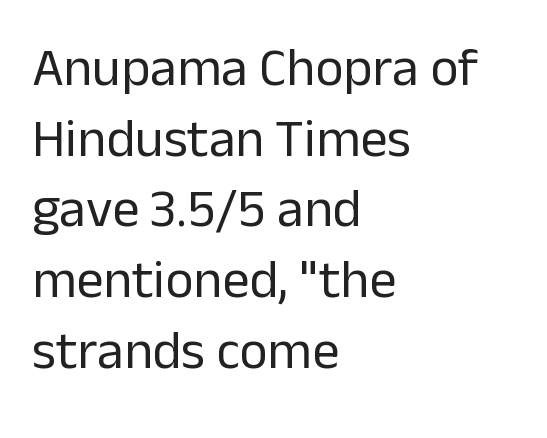
The image shows 54 px regular-weight sans-serif type, upright; set left-aligned, normal line spacing (1.31x), normal letter spacing, not underlined; low stroke contrast and a medium x-height.
